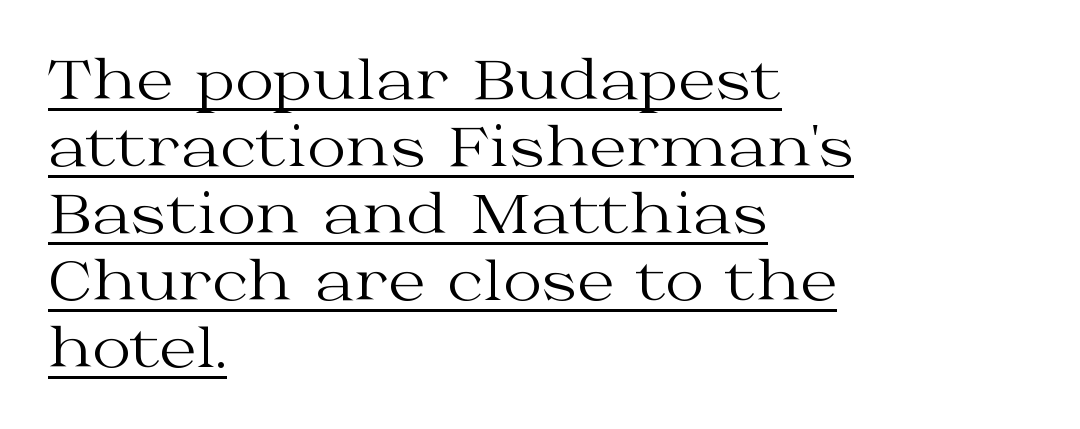
Q: Is the text bold? A: No.
Q: Is the text italic (slanted)? A: No, it is upright.
Q: Is the typeface a serif or a sans-serif typeface? A: Serif.
Q: Is the text underlined? A: Yes.
Q: How is the paragraph aligned? A: Left-aligned.
Q: Is the spacing between letters normal or unusually wide? A: Normal.
Q: Width (condensed, normal, or wide)? A: Wide.
Q: Stroke contrast? A: Medium.
Q: x-height? A: Medium.
Q: Monospaced? A: No.
